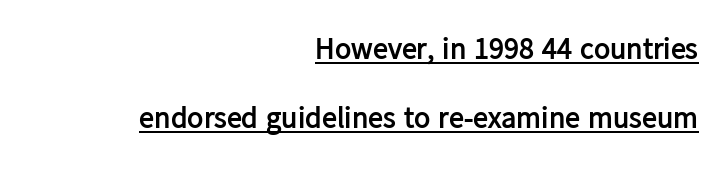
Q: Is the text bold? A: Yes.
Q: Is the text italic (slanted)? A: No, it is upright.
Q: Is the typeface a serif or a sans-serif typeface? A: Sans-serif.
Q: Is the text underlined? A: Yes.
Q: How is the paragraph aligned? A: Right-aligned.
Q: Is the spacing between letters normal or unusually wide? A: Normal.
Q: Is the spacing between lines tight, normal or loose? A: Loose.
Q: Width (condensed, normal, or wide)? A: Normal.
Q: Stroke contrast? A: Low.
Q: x-height? A: Medium.
Q: Monospaced? A: No.
